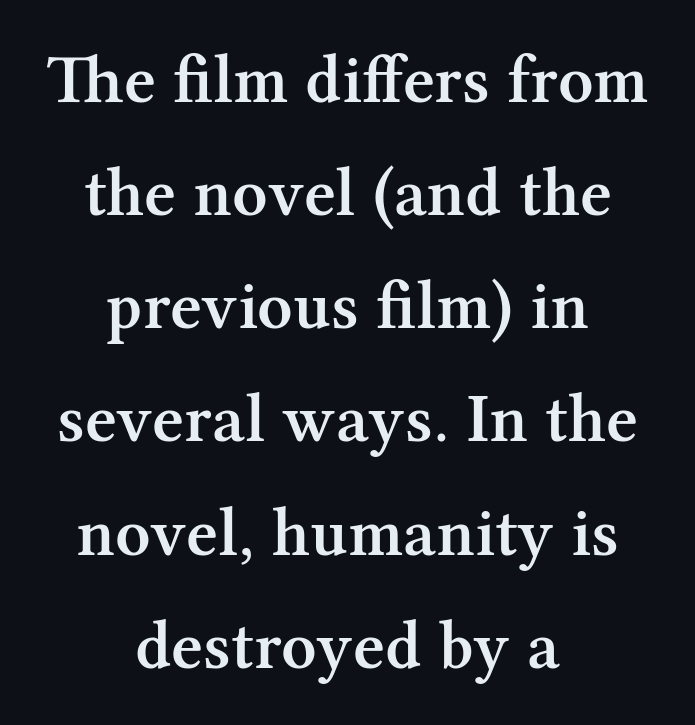
{"serif": "yes", "italic": "no", "bold": "semi", "weight": "semibold", "width": "normal", "stroke_contrast": "medium", "x_height": "medium", "monospaced": "no", "underline": "no", "align": "center", "line_spacing": "normal", "line_spacing_ratio": 1.64, "letter_spacing": "normal", "letter_spacing_em": 0.0, "glyph_px": 69}
